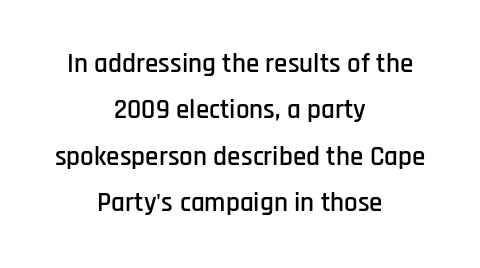
Q: Is the text italic (slanted)? A: No, it is upright.
Q: Is the text underlined? A: No.
Q: How is the paragraph aligned? A: Centered.
Q: Is the spacing between letters normal or unusually wide? A: Normal.
